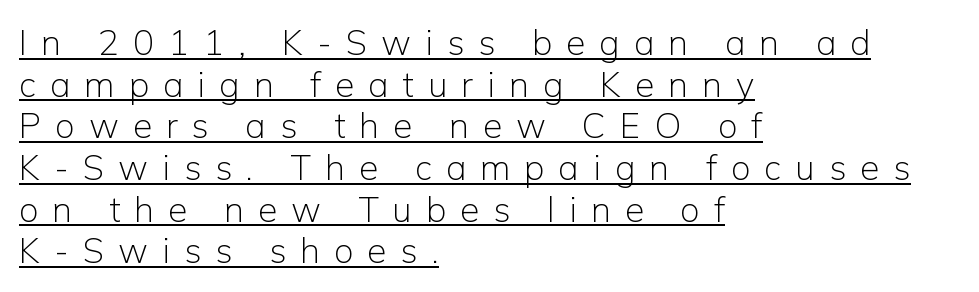
{"serif": "no", "italic": "no", "bold": "no", "weight": "light", "width": "normal", "stroke_contrast": "low", "x_height": "medium", "monospaced": "no", "underline": "yes", "align": "left", "line_spacing_ratio": 1.19, "letter_spacing": "wide", "letter_spacing_em": 0.4, "glyph_px": 35}
